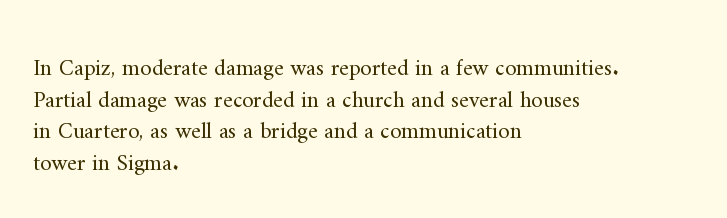
{"italic": "no", "bold": "no", "underline": "no", "align": "left", "line_spacing": "normal", "line_spacing_ratio": 1.37, "letter_spacing": "normal", "letter_spacing_em": 0.0, "glyph_px": 23}
